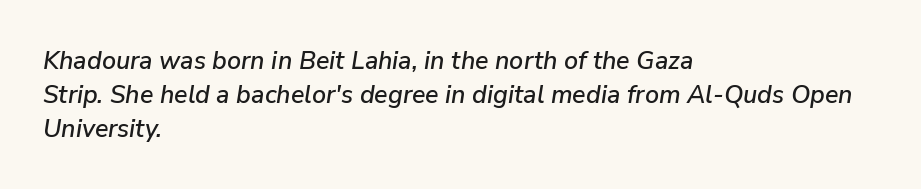
Q: Is the text italic (slanted)? A: Yes, it leans right by about 9 degrees.
Q: Is the text underlined? A: No.
Q: How is the paragraph aligned? A: Left-aligned.
Q: Is the spacing between letters normal or unusually wide? A: Normal.
Q: Is the spacing between lines tight, normal or loose? A: Normal.
